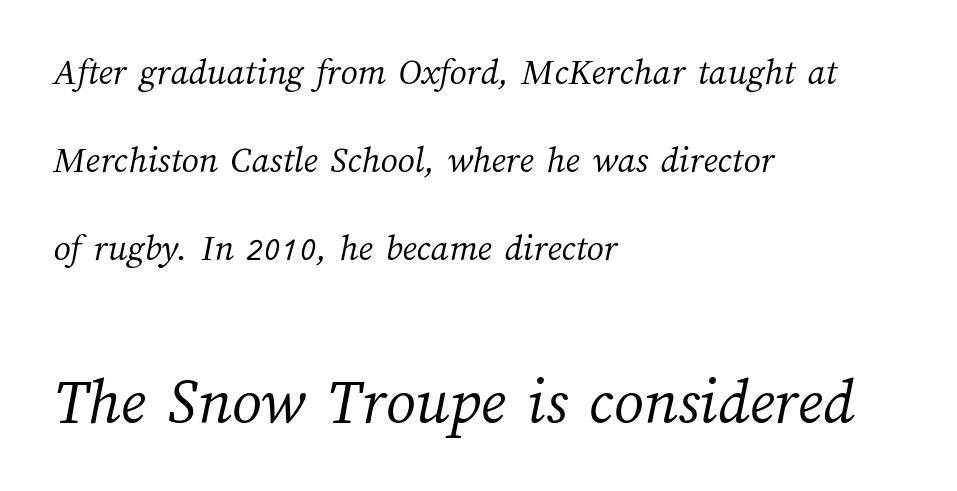
{"bold": "no", "weight": "light", "width": "normal", "stroke_contrast": "medium", "x_height": "medium", "monospaced": "no", "underline": "no", "align": "left", "line_spacing": "loose", "line_spacing_ratio": 2.32, "letter_spacing": "normal", "letter_spacing_em": 0.0, "larger_block": "second", "size_ratio": 1.74, "glyph_px": 66}
